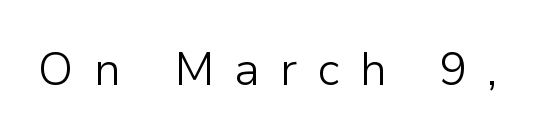
You could only call the tracking loose — the letters float apart. Beneath every word, the page is bare. Vertical strokes here are truly vertical. Each letter keeps its own natural width here, so spacing adapts to shape. The designer went with a sans here, leaving each stem footless. Stroke mass is kept to a normal reading level or below.
